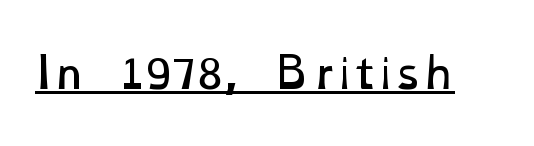
Students, observe the line beneath the letters — that is underlining. The passage shown is typed in a proportional face where columns would drift. Weight: regular or lighter. How are the letters spaced? Ordinarily, with no added tracking.
